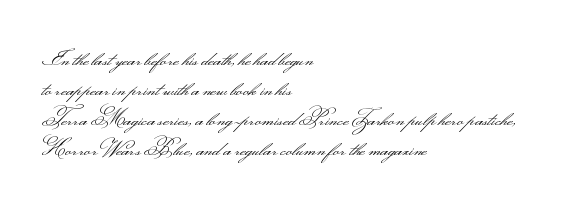
Compared with typical body copy, the letter spacing here is the same. The text block is weighted toward the left margin, trailing off unevenly rightward. The foot of each line stays bare and open. Evenly set lines give the paragraph a standard silhouette. Stroke thickness stays within the range of a standard reading face or lighter.
